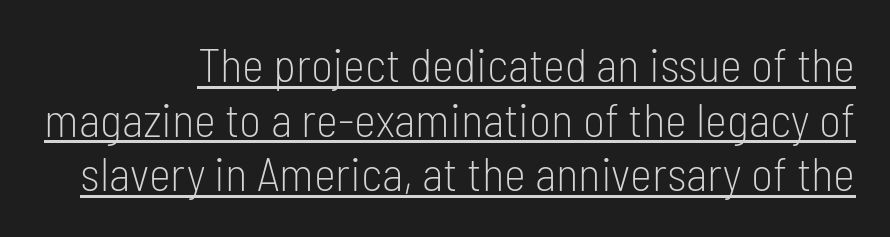
Q: Is the text bold? A: No.
Q: Is the text italic (slanted)? A: No, it is upright.
Q: Is the typeface a serif or a sans-serif typeface? A: Sans-serif.
Q: Is the text underlined? A: Yes.
Q: Is the spacing between letters normal or unusually wide? A: Normal.
Q: Width (condensed, normal, or wide)? A: Condensed.
Q: Stroke contrast? A: Low.
Q: x-height? A: Medium.
Q: Monospaced? A: No.
